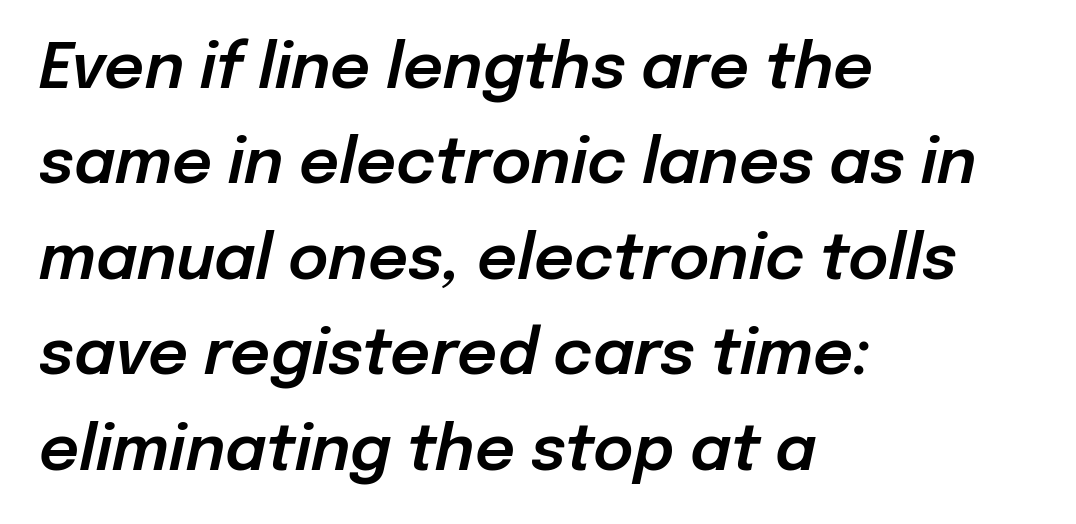
There's an unmistakable incline to the writing here. The tracking reads as untouched default to a designer's eye. No word sits above an underline. Typeset ragged right — the left edge is the straight one. Looks like regular typesetting: each glyph gets only the width it needs.
